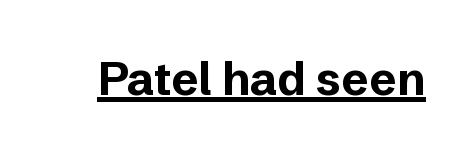
{"serif": "no", "italic": "no", "bold": "yes", "weight": "bold", "width": "normal", "stroke_contrast": "low", "x_height": "medium", "monospaced": "no", "underline": "yes", "letter_spacing": "normal", "letter_spacing_em": 0.0, "glyph_px": 46}
